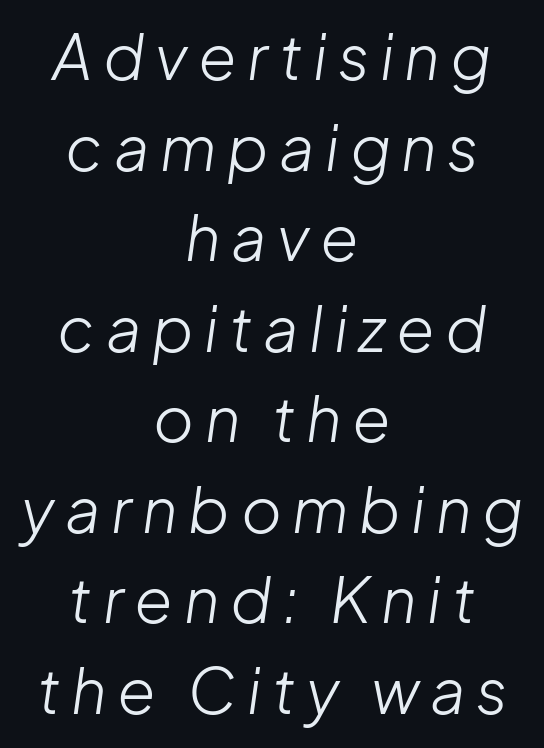
Q: Is the text bold? A: No.
Q: Is the text italic (slanted)? A: Yes, it leans right by about 8 degrees.
Q: Is the text underlined? A: No.
Q: How is the paragraph aligned? A: Centered.
Q: Is the spacing between lines tight, normal or loose? A: Normal.
Q: Width (condensed, normal, or wide)? A: Normal.
Q: Stroke contrast? A: Low.
Q: x-height? A: Medium.
Q: Monospaced? A: No.
